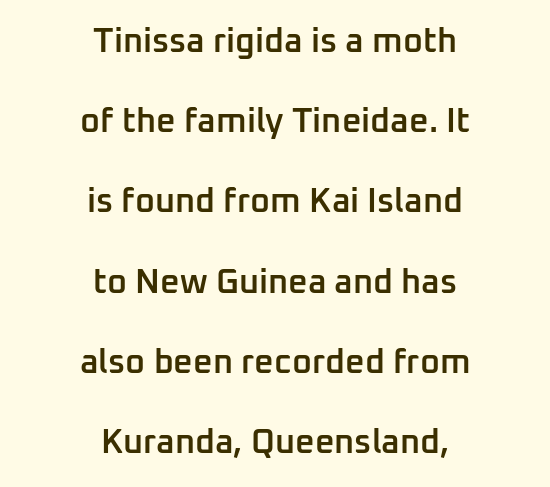
{"serif": "no", "italic": "no", "bold": "semi", "weight": "semibold", "width": "normal", "stroke_contrast": "low", "x_height": "medium", "monospaced": "no", "underline": "no", "align": "center", "line_spacing": "loose", "line_spacing_ratio": 2.36, "letter_spacing": "normal", "letter_spacing_em": 0.0, "glyph_px": 34}
